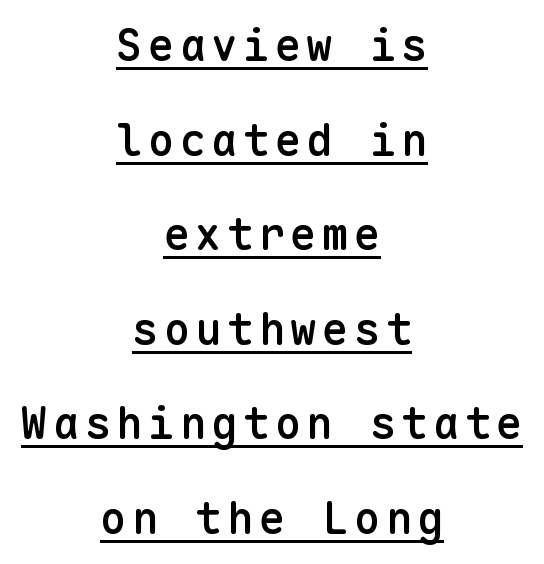
{"serif": "no", "italic": "no", "bold": "semi", "weight": "semibold", "width": "normal", "stroke_contrast": "low", "x_height": "medium", "monospaced": "yes", "underline": "yes", "align": "center", "line_spacing": "loose", "line_spacing_ratio": 2.15, "glyph_px": 44}
